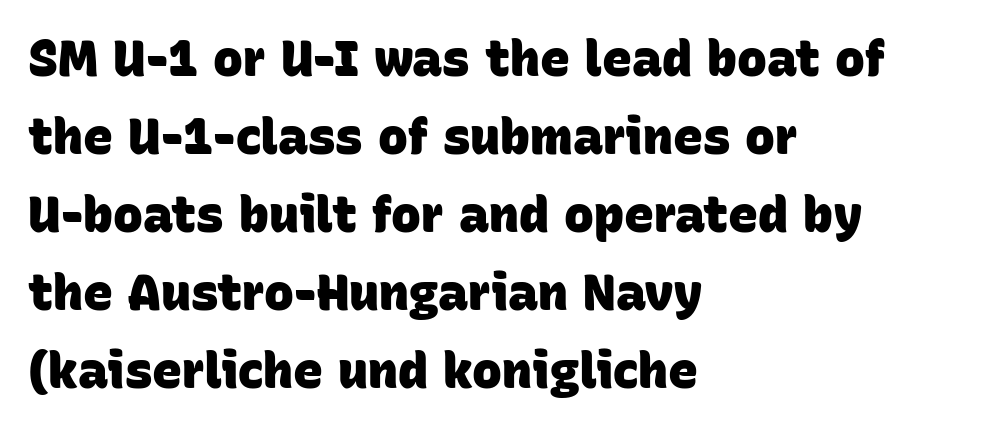
Unlike a traditional serif, this face leaves its strokes unadorned. Visually the block forms a straight wall on the left and a jagged coastline on the right. The lines sit at an ordinary, default distance from one another. Plenty of ink on the page — the face is bold.
